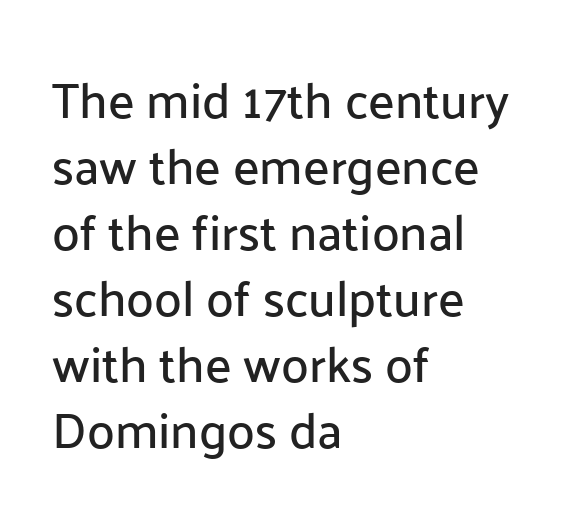
{"serif": "no", "italic": "no", "width": "normal", "stroke_contrast": "low", "x_height": "medium", "monospaced": "no", "underline": "no", "align": "left", "line_spacing": "normal", "line_spacing_ratio": 1.32, "letter_spacing": "normal", "letter_spacing_em": 0.0, "glyph_px": 50}
